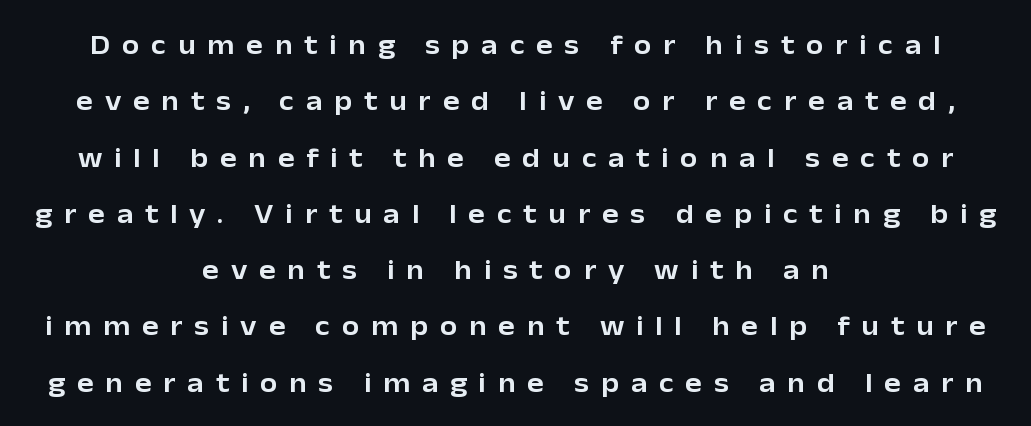
The image shows 28 px sans-serif type, upright; set centered, loose line spacing (2.01x), unusually wide letter spacing (+0.42 em), not underlined; low stroke contrast and a medium x-height.
